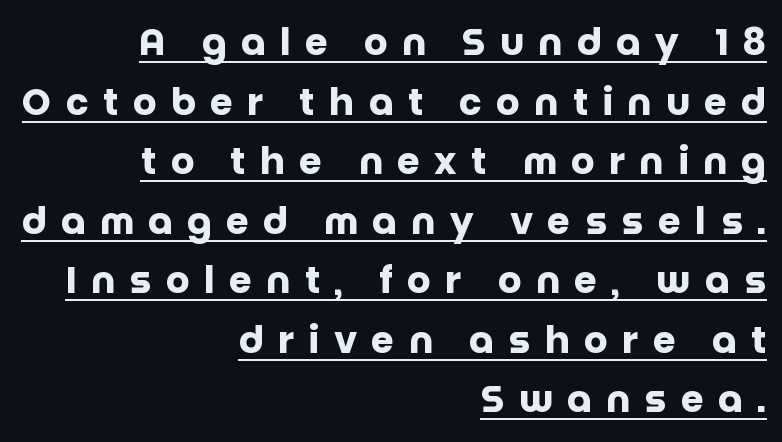
Q: Is the text bold? A: Yes.
Q: Is the text italic (slanted)? A: No, it is upright.
Q: Is the typeface a serif or a sans-serif typeface? A: Sans-serif.
Q: Is the text underlined? A: Yes.
Q: How is the paragraph aligned? A: Right-aligned.
Q: Is the spacing between letters normal or unusually wide? A: Unusually wide.
Q: Is the spacing between lines tight, normal or loose? A: Normal.
Q: Width (condensed, normal, or wide)? A: Normal.
Q: Stroke contrast? A: Low.
Q: x-height? A: Large.
Q: Monospaced? A: No.
